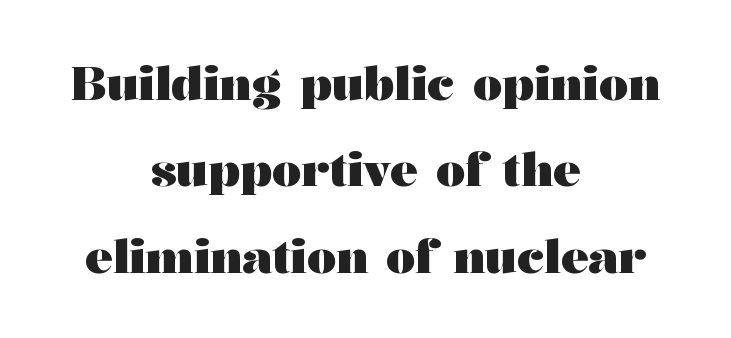
Q: Is the text bold? A: Yes.
Q: Is the text italic (slanted)? A: No, it is upright.
Q: Is the typeface a serif or a sans-serif typeface? A: Serif.
Q: Is the text underlined? A: No.
Q: How is the paragraph aligned? A: Centered.
Q: Is the spacing between letters normal or unusually wide? A: Normal.
Q: Width (condensed, normal, or wide)? A: Wide.
Q: Stroke contrast? A: Medium.
Q: x-height? A: Medium.
Q: Monospaced? A: No.
